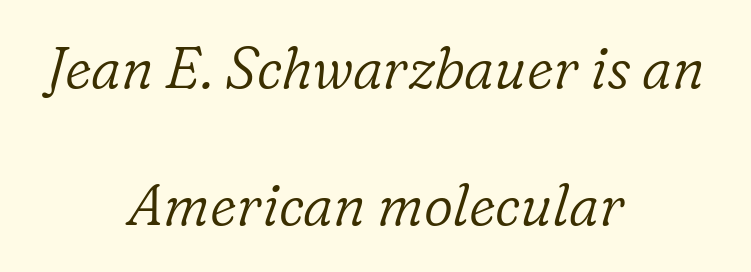
Just letters on the line, the space beneath them empty. This rendering employs a face with finishing strokes, i.e., a serif. Honestly, the letter spacing is just normal — you wouldn't notice it. You could fit nearly another row in the gap between these rows.
